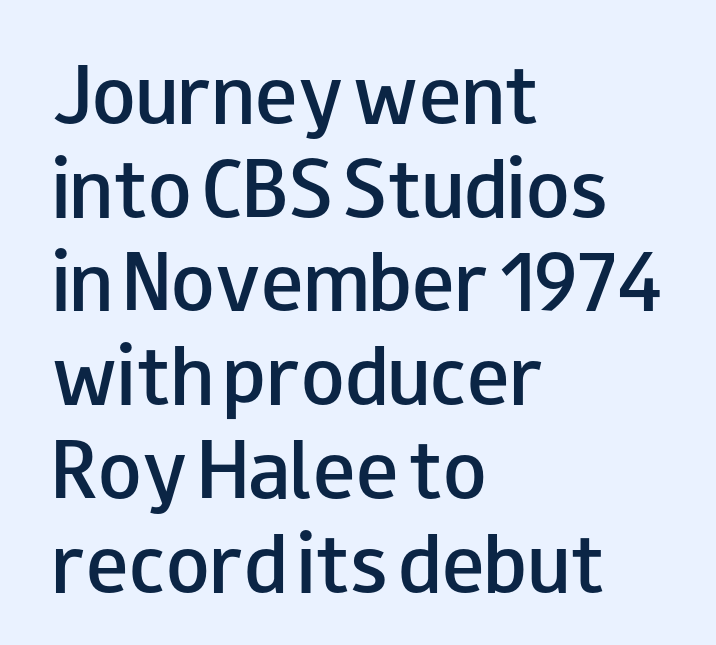
Letterform terminals end flat and unadorned throughout the passage. Which margin do the lines hug? The left one — the right edge is uneven. Slightly chunky letters — semibold, I'd say, not full bold. The lettering stays uniformly vertical, giving the passage a roman look. This block has exactly the height ordinary leading produces. Spacing between characters is what you'd get straight out of the box.
